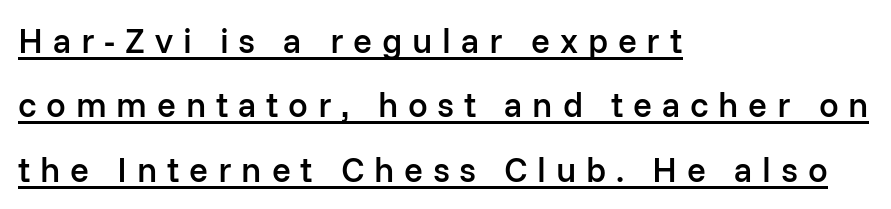
Q: Is the text bold? A: Semi-bold.
Q: Is the text italic (slanted)? A: No, it is upright.
Q: Is the typeface a serif or a sans-serif typeface? A: Sans-serif.
Q: Is the text underlined? A: Yes.
Q: How is the paragraph aligned? A: Left-aligned.
Q: Is the spacing between letters normal or unusually wide? A: Unusually wide.
Q: Width (condensed, normal, or wide)? A: Normal.
Q: Stroke contrast? A: Low.
Q: x-height? A: Medium.
Q: Monospaced? A: No.
